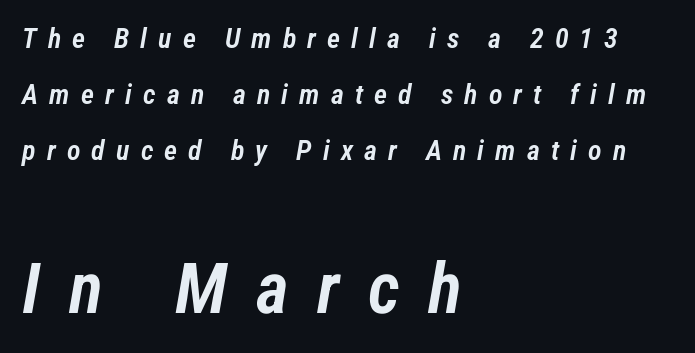
Q: Is the text bold? A: Semi-bold.
Q: Is the text italic (slanted)? A: Yes, it leans right by about 12 degrees.
Q: Is the text underlined? A: No.
Q: How is the paragraph aligned? A: Left-aligned.
Q: Is the spacing between letters normal or unusually wide? A: Unusually wide.
Q: Is the spacing between lines tight, normal or loose? A: Loose.
Q: Which block of text is set in a larger size, the first (top) or the second (bottom)? A: The second (bottom) one.
Q: Width (condensed, normal, or wide)? A: Condensed.
Q: Stroke contrast? A: Low.
Q: x-height? A: Medium.
Q: Monospaced? A: No.
